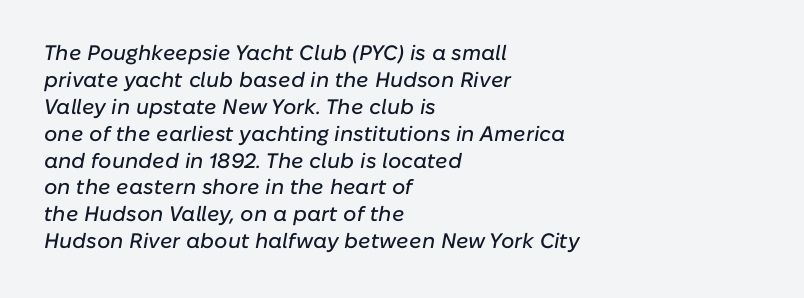
{"italic": "yes", "lean": "right", "slant_degrees": 10, "underline": "no", "align": "left", "line_spacing": "normal", "line_spacing_ratio": 1.28, "letter_spacing": "normal", "letter_spacing_em": 0.0, "glyph_px": 21}
